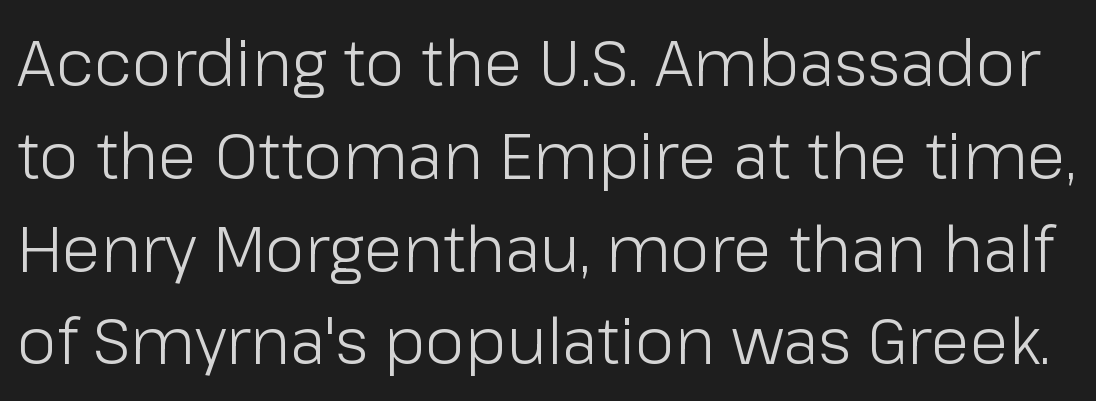
Q: Is the text bold? A: No.
Q: Is the text italic (slanted)? A: No, it is upright.
Q: Is the typeface a serif or a sans-serif typeface? A: Sans-serif.
Q: Is the text underlined? A: No.
Q: Is the spacing between letters normal or unusually wide? A: Normal.
Q: Is the spacing between lines tight, normal or loose? A: Normal.
Q: Width (condensed, normal, or wide)? A: Normal.
Q: Stroke contrast? A: Low.
Q: x-height? A: Medium.
Q: Monospaced? A: No.
